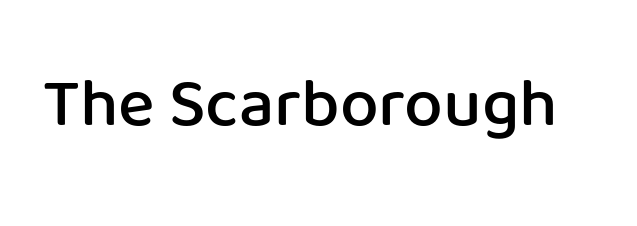
The image shows 69 px semibold sans-serif type, upright; set normal letter spacing, not underlined; low stroke contrast and a medium x-height.
